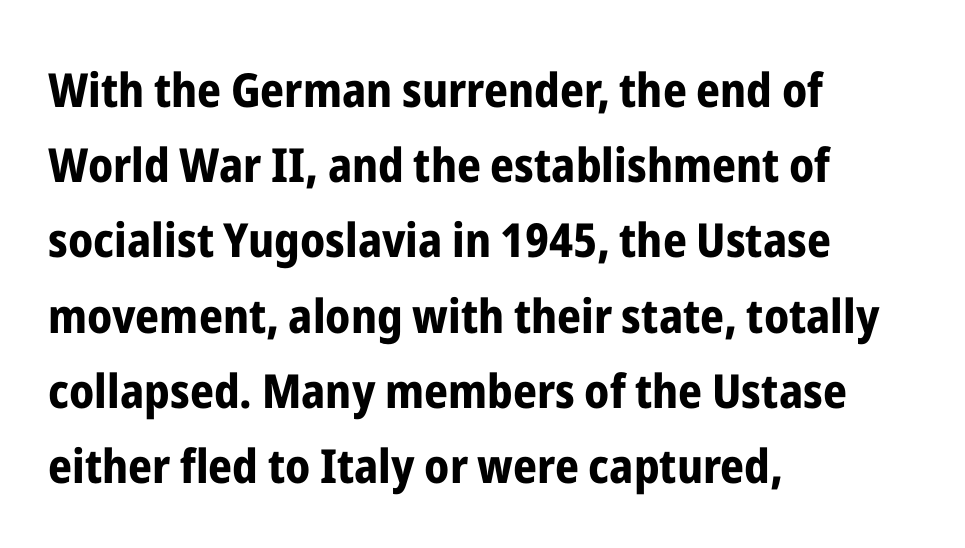
Descenders hang freely into open space. Vertical strokes here are truly vertical. The passage shown is typed in a proportional face where columns would drift. This is sans-serif lettering, the kind often seen on screens and signage.
